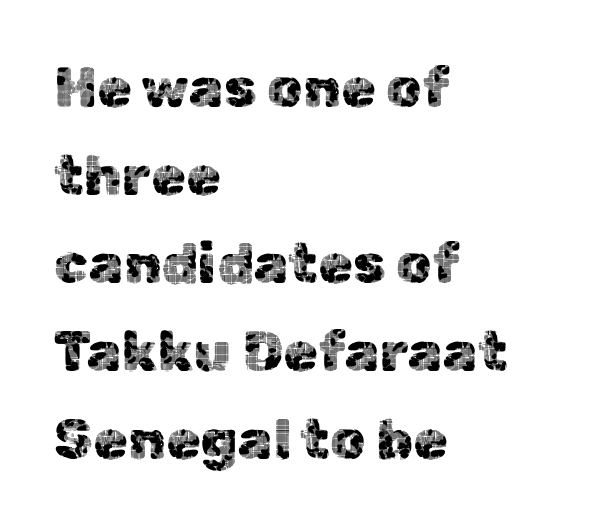
Q: Is the text italic (slanted)? A: No, it is upright.
Q: Is the typeface a serif or a sans-serif typeface? A: Sans-serif.
Q: Is the text underlined? A: No.
Q: How is the paragraph aligned? A: Left-aligned.
Q: Is the spacing between letters normal or unusually wide? A: Normal.
Q: Is the spacing between lines tight, normal or loose? A: Normal.
Q: Width (condensed, normal, or wide)? A: Normal.
Q: x-height? A: Medium.
Q: Monospaced? A: No.
